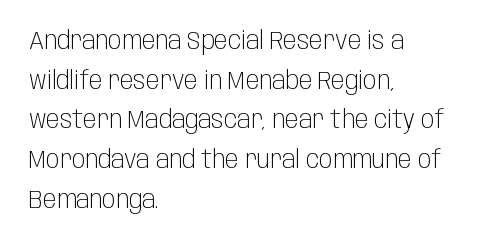
Q: Is the text bold? A: No.
Q: Is the text italic (slanted)? A: No, it is upright.
Q: Is the text underlined? A: No.
Q: How is the paragraph aligned? A: Left-aligned.
Q: Is the spacing between letters normal or unusually wide? A: Normal.
Q: Is the spacing between lines tight, normal or loose? A: Normal.
